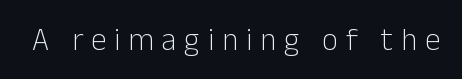
Q: Is the text bold? A: No.
Q: Is the text italic (slanted)? A: No, it is upright.
Q: Is the typeface a serif or a sans-serif typeface? A: Sans-serif.
Q: Is the text underlined? A: No.
Q: Is the spacing between letters normal or unusually wide? A: Unusually wide.
Q: Width (condensed, normal, or wide)? A: Normal.
Q: Stroke contrast? A: Low.
Q: x-height? A: Medium.
Q: Monospaced? A: No.
